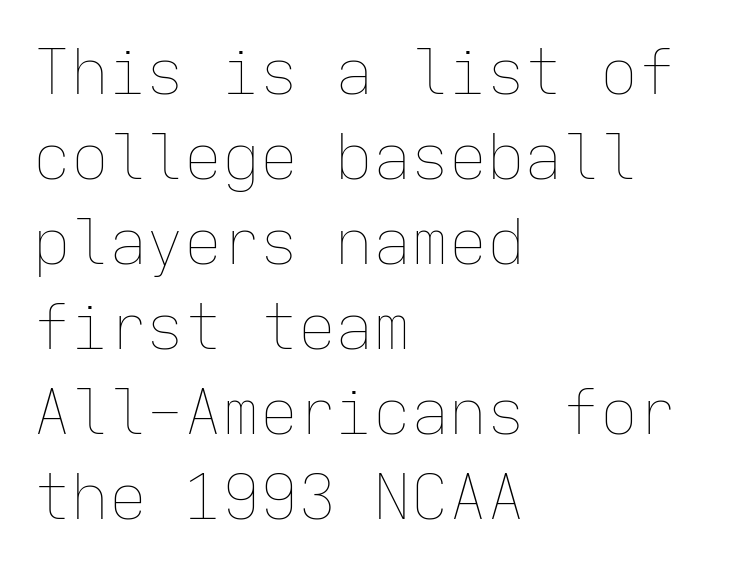
The face used here is rendered with its standard letterfit. If you drew a line through each stem, it would be perfectly vertical. Stems here are at most as thick as an everyday book face. Do the characters align in a grid? Yes, the font is monospaced. Horizontal bands of white between lines are of average thickness.
